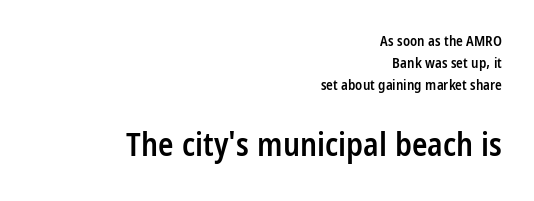
The image shows 32 px semibold, condensed sans-serif type, upright; set right-aligned, normal line spacing (1.57x), normal letter spacing, not underlined; the second (bottom) block is 2.29x larger; low stroke contrast and a large x-height.
